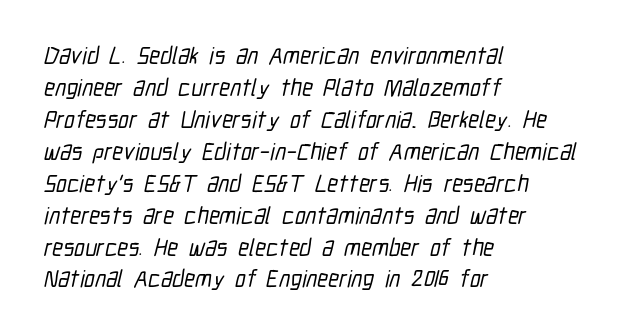
Tracking value appears to be zero — textbook default spacing. Notice how the passage keeps a crisp vertical edge on the left only. Anything drawn beneath the words? Only blank space. Baseline-to-baseline distance is the conventional proportion of letter height.
